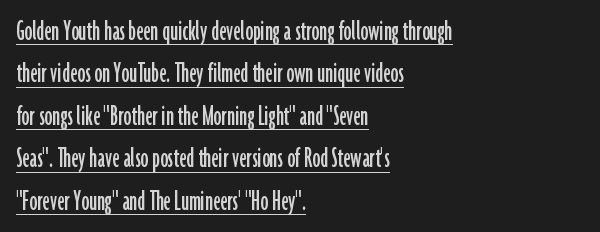
{"serif": "no", "italic": "no", "width": "condensed", "stroke_contrast": "low", "x_height": "medium", "monospaced": "no", "underline": "yes", "align": "left", "line_spacing": "normal", "line_spacing_ratio": 1.37, "letter_spacing": "normal", "letter_spacing_em": 0.0, "glyph_px": 31}
